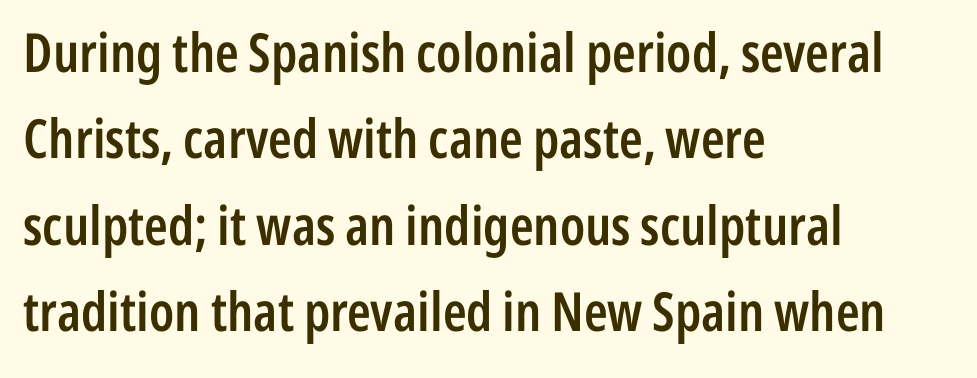
The setting favours the left margin, as ordinary paragraphs usually do. The gap between lines stays unmarked. A typesetter would call this proportional, since set widths differ per character. Nothing sits at the stroke ends, so this counts as sans-serif.
